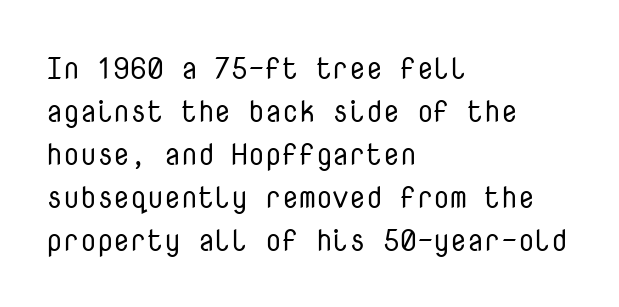
{"serif": "no", "italic": "no", "bold": "no", "weight": "regular", "width": "normal", "stroke_contrast": "low", "x_height": "medium", "monospaced": "yes", "underline": "no", "align": "left", "line_spacing": "normal", "line_spacing_ratio": 1.43, "letter_spacing": "normal", "letter_spacing_em": 0.0, "glyph_px": 30}
